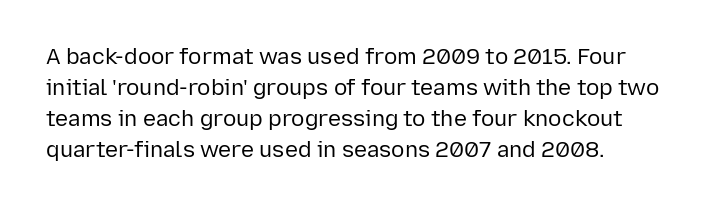
{"italic": "no", "bold": "no", "underline": "no", "align": "left", "line_spacing": "normal", "line_spacing_ratio": 1.41, "letter_spacing": "normal", "letter_spacing_em": 0.0, "glyph_px": 22}
